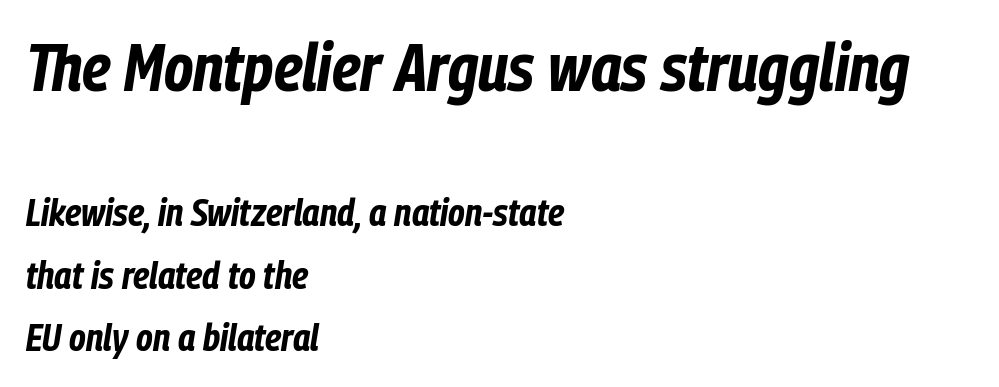
The image shows 67 px bold, condensed type, italic (leaning right); set left-aligned, normal line spacing (1.64x), normal letter spacing, not underlined; the first (top) block is 1.76x larger; low stroke contrast and a medium x-height.
